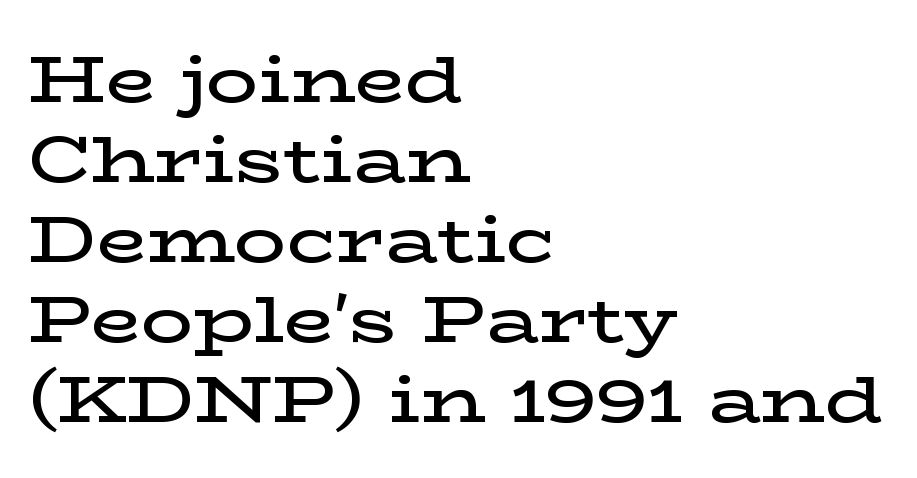
Q: Is the text bold? A: Semi-bold.
Q: Is the text italic (slanted)? A: No, it is upright.
Q: Is the typeface a serif or a sans-serif typeface? A: Serif.
Q: Is the text underlined? A: No.
Q: How is the paragraph aligned? A: Left-aligned.
Q: Is the spacing between letters normal or unusually wide? A: Normal.
Q: Width (condensed, normal, or wide)? A: Wide.
Q: Stroke contrast? A: Low.
Q: x-height? A: Medium.
Q: Monospaced? A: No.
